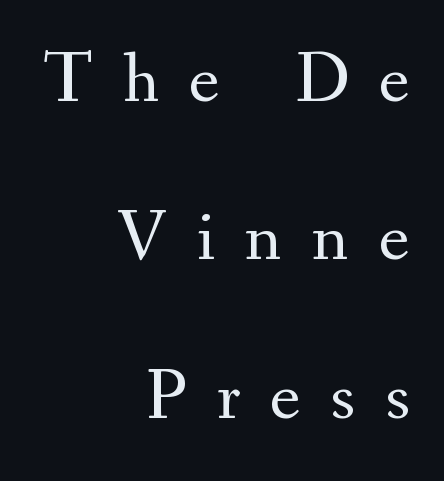
Q: Is the text bold? A: No.
Q: Is the text italic (slanted)? A: No, it is upright.
Q: Is the typeface a serif or a sans-serif typeface? A: Serif.
Q: Is the text underlined? A: No.
Q: How is the paragraph aligned? A: Right-aligned.
Q: Is the spacing between letters normal or unusually wide? A: Unusually wide.
Q: Is the spacing between lines tight, normal or loose? A: Loose.
Q: Width (condensed, normal, or wide)? A: Normal.
Q: Stroke contrast? A: Medium.
Q: x-height? A: Small.
Q: Monospaced? A: No.
